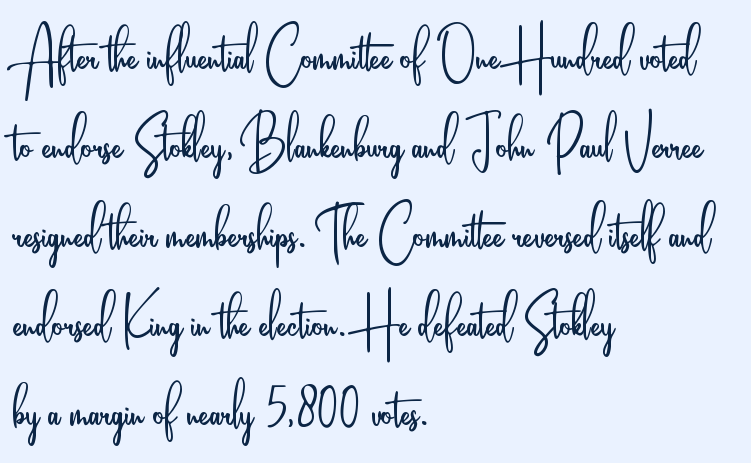
Q: Is the text bold? A: No.
Q: Is the typeface a serif or a sans-serif typeface? A: Sans-serif.
Q: Is the text underlined? A: No.
Q: How is the paragraph aligned? A: Left-aligned.
Q: Is the spacing between letters normal or unusually wide? A: Normal.
Q: Width (condensed, normal, or wide)? A: Condensed.
Q: Stroke contrast? A: Low.
Q: x-height? A: Small.
Q: Monospaced? A: No.
